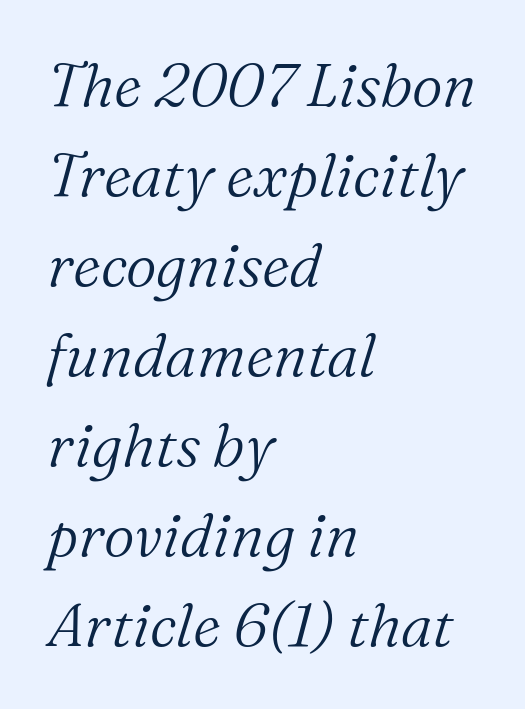
These lines sit exactly where default settings would place them. What stands out about the letter spacing? Nothing — it is the standard amount. Is this a fixed-width face? No — the glyphs have proportional, varying widths. Caption: multi-line text, flush left, ragged right. Stroke thickness stays within the range of a standard reading face or lighter. This sample uses an oblique cut, with every glyph tilted off the vertical.
